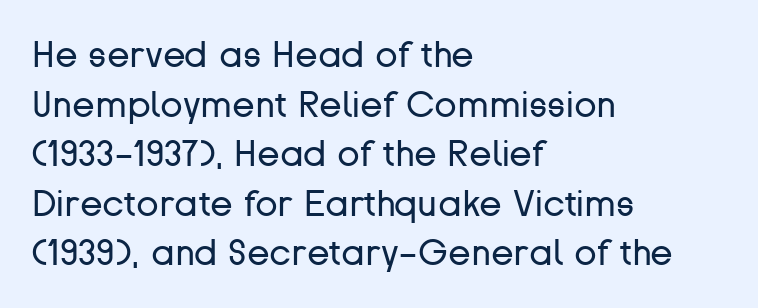
The image shows 37 px regular-weight sans-serif type, upright; set left-aligned, normal line spacing (1.34x), normal letter spacing, not underlined; low stroke contrast and a medium x-height.
